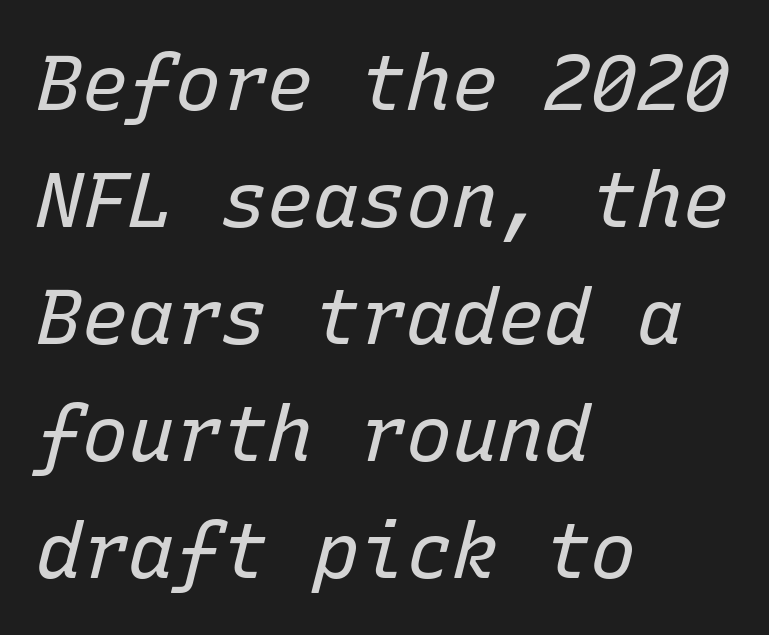
{"italic": "yes", "lean": "right", "slant_degrees": 15, "bold": "no", "weight": "regular", "width": "normal", "stroke_contrast": "low", "x_height": "medium", "monospaced": "yes", "underline": "no", "align": "left", "line_spacing": "normal", "line_spacing_ratio": 1.52, "letter_spacing": "normal", "letter_spacing_em": 0.0, "glyph_px": 77}
